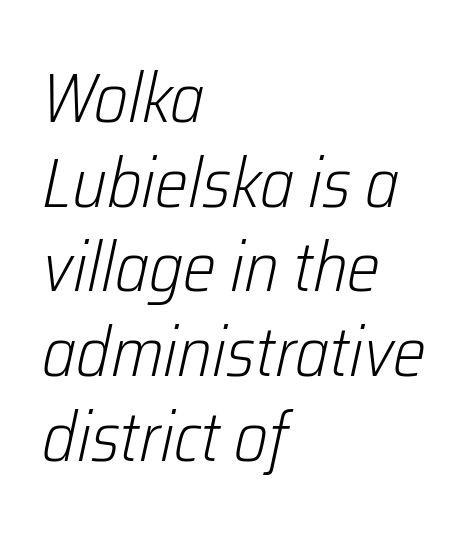
Q: Is the text bold? A: No.
Q: Is the text italic (slanted)? A: Yes, it leans right by about 12 degrees.
Q: Is the text underlined? A: No.
Q: How is the paragraph aligned? A: Left-aligned.
Q: Is the spacing between letters normal or unusually wide? A: Normal.
Q: Width (condensed, normal, or wide)? A: Condensed.
Q: Stroke contrast? A: Low.
Q: x-height? A: Medium.
Q: Monospaced? A: No.
